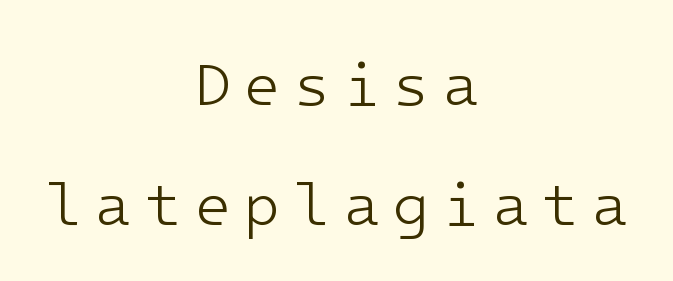
{"serif": "no", "italic": "no", "bold": "no", "weight": "light", "width": "normal", "stroke_contrast": "low", "x_height": "medium", "monospaced": "yes", "underline": "no", "align": "center", "line_spacing": "loose", "line_spacing_ratio": 1.96, "letter_spacing": "wide", "letter_spacing_em": 0.2, "glyph_px": 61}
